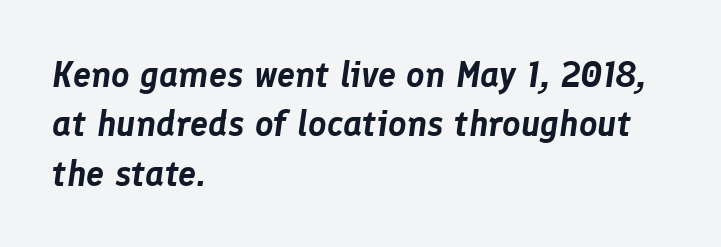
Plain, unruled lines of type. Vertically, the passage feels balanced, rows spaced as you'd expect. Short note: letters normally spaced. Style check: oblique. Proportional: the letters do not fall into vertical columns. Layout note: lines flush left.
